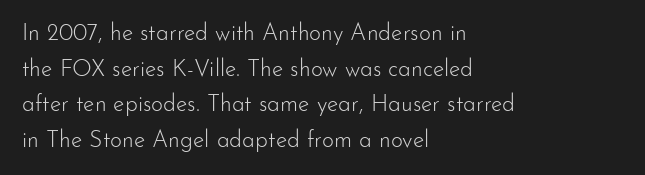
Baseline-to-baseline distance is the conventional proportion of letter height. The passage is arranged the way most books set body copy — flush left. The glyphs are unaccompanied by any horizontal stroke below them. The gaps between neighbouring characters are ordinary and unremarkable.
